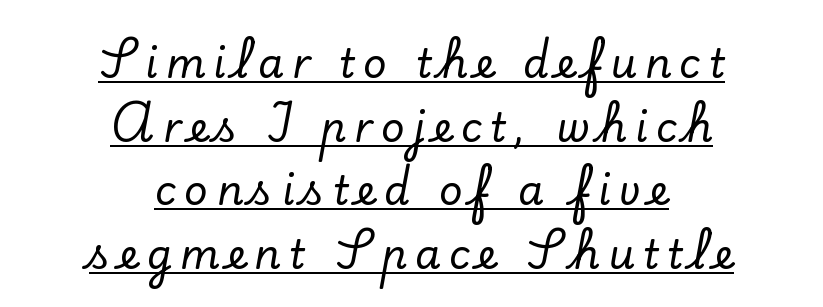
The image shows 41 px serif type; set centered, normal line spacing (1.55x), unusually wide letter spacing (+0.2 em), underlined; low stroke contrast and a small x-height.
